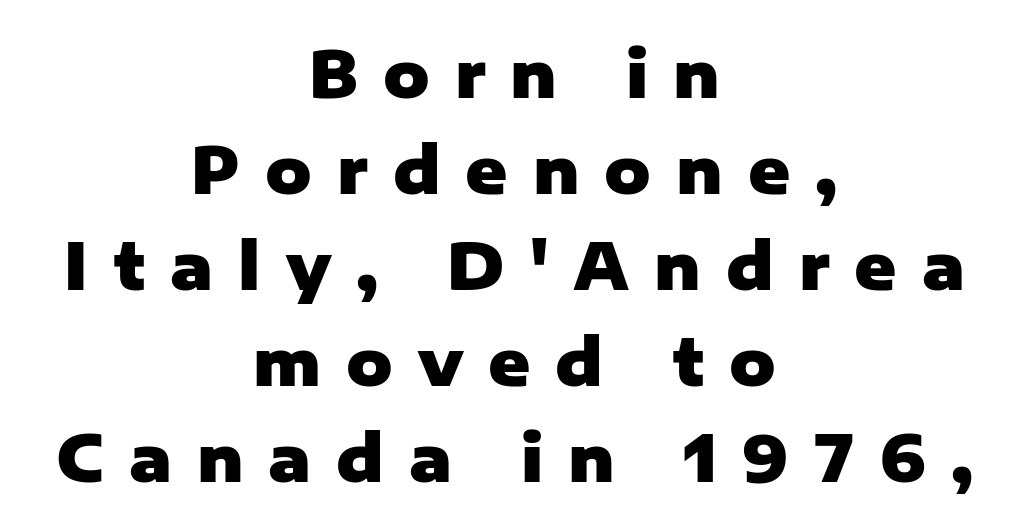
{"serif": "no", "italic": "no", "bold": "yes", "weight": "heavy", "width": "normal", "stroke_contrast": "low", "x_height": "medium", "monospaced": "no", "underline": "no", "align": "center", "line_spacing": "normal", "line_spacing_ratio": 1.5, "letter_spacing": "wide", "letter_spacing_em": 0.39, "glyph_px": 64}
